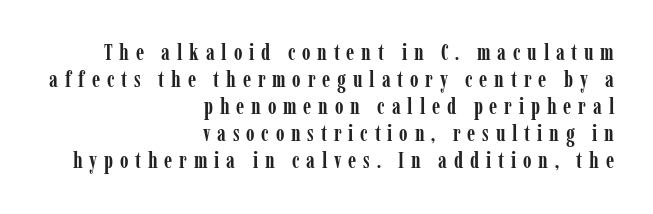
The image shows 22 px bold type, upright; set right-aligned, line spacing 1.23x, unusually wide letter spacing (+0.31 em), not underlined.
